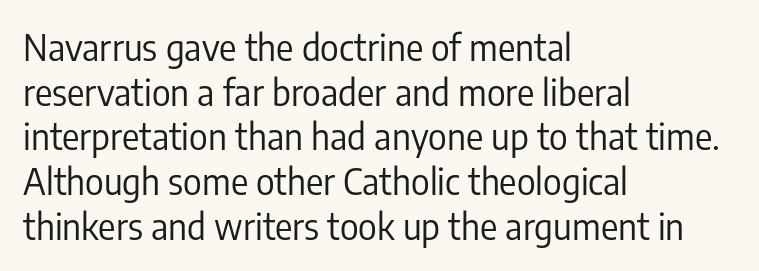
The zone under the glyphs is completely vacant. The face used here is proportionally spaced, like ordinary book or web type. The designer went with a sans here, leaving each stem footless. Ordinary non-slanted type is in use.
